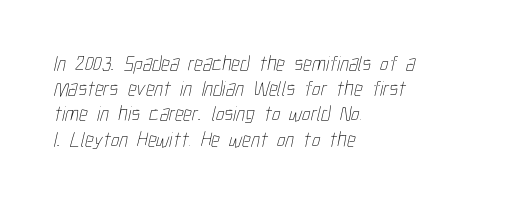
The image shows 21 px text type; set left-aligned, line spacing 1.2x, normal letter spacing, not underlined.
